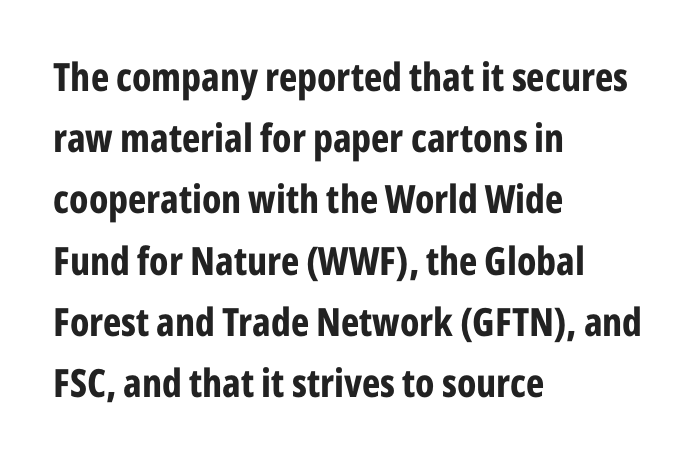
{"serif": "no", "italic": "no", "bold": "yes", "weight": "bold", "width": "condensed", "stroke_contrast": "low", "x_height": "medium", "monospaced": "no", "underline": "no", "align": "left", "line_spacing": "normal", "line_spacing_ratio": 1.57, "letter_spacing": "normal", "letter_spacing_em": 0.0, "glyph_px": 39}
